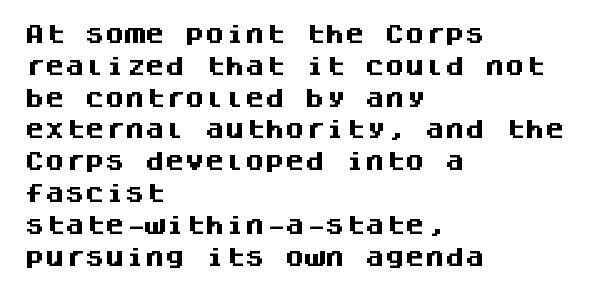
Q: Is the text bold? A: Yes.
Q: Is the text italic (slanted)? A: No, it is upright.
Q: Is the text underlined? A: No.
Q: How is the paragraph aligned? A: Left-aligned.
Q: Is the spacing between letters normal or unusually wide? A: Normal.
Q: Is the spacing between lines tight, normal or loose? A: Normal.
